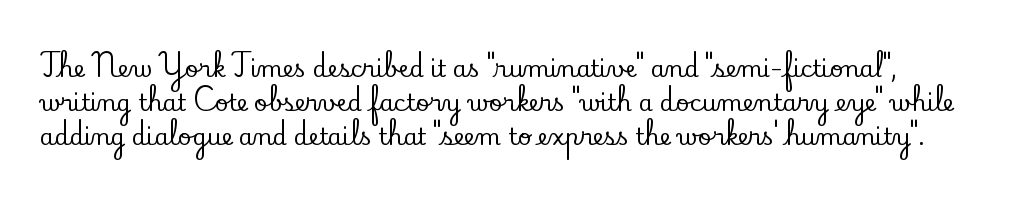
This sample keeps an unexceptional amount of space between lines. Here the glyphs are tracked normally, forming tight word shapes. This rendering features lettering with no underline. This is the regular roman posture of the typeface.
